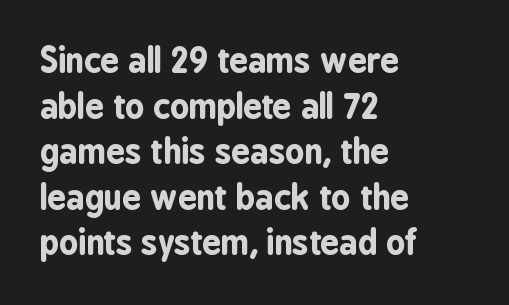
Q: Is the text bold? A: Yes.
Q: Is the text italic (slanted)? A: No, it is upright.
Q: Is the typeface a serif or a sans-serif typeface? A: Sans-serif.
Q: Is the text underlined? A: No.
Q: How is the paragraph aligned? A: Left-aligned.
Q: Is the spacing between letters normal or unusually wide? A: Normal.
Q: Is the spacing between lines tight, normal or loose? A: Normal.
Q: Width (condensed, normal, or wide)? A: Condensed.
Q: Stroke contrast? A: Low.
Q: x-height? A: Medium.
Q: Monospaced? A: No.
